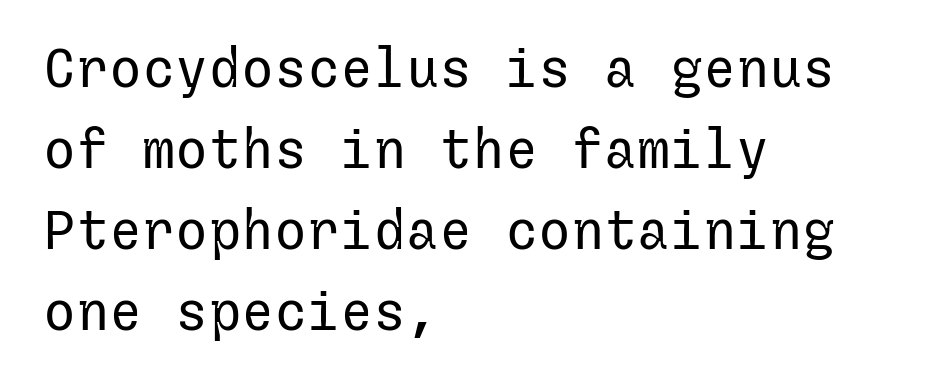
Q: Is the text bold? A: No.
Q: Is the text italic (slanted)? A: No, it is upright.
Q: Is the typeface a serif or a sans-serif typeface? A: Sans-serif.
Q: Is the text underlined? A: No.
Q: How is the paragraph aligned? A: Left-aligned.
Q: Is the spacing between letters normal or unusually wide? A: Normal.
Q: Is the spacing between lines tight, normal or loose? A: Normal.
Q: Width (condensed, normal, or wide)? A: Normal.
Q: Stroke contrast? A: Low.
Q: x-height? A: Medium.
